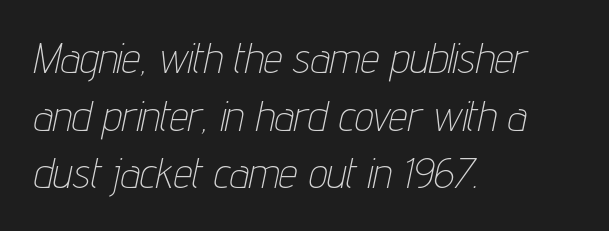
{"italic": "yes", "lean": "right", "slant_degrees": 12, "bold": "no", "weight": "thin", "width": "condensed", "stroke_contrast": "low", "x_height": "medium", "monospaced": "no", "underline": "no", "align": "left", "line_spacing": "normal", "line_spacing_ratio": 1.37, "letter_spacing": "normal", "letter_spacing_em": 0.0, "glyph_px": 42}
